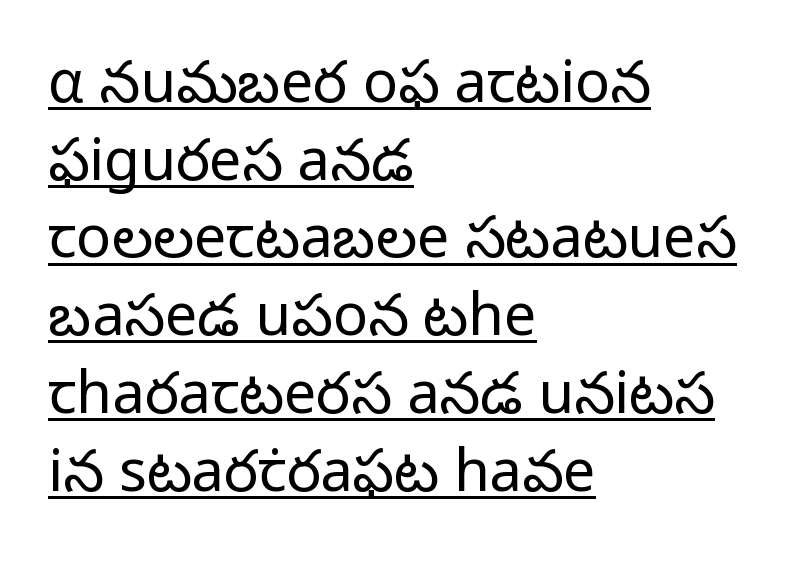
The image shows 58 px regular-weight sans-serif type, upright; set left-aligned, normal line spacing (1.34x), normal letter spacing, underlined; low stroke contrast and a medium x-height.
